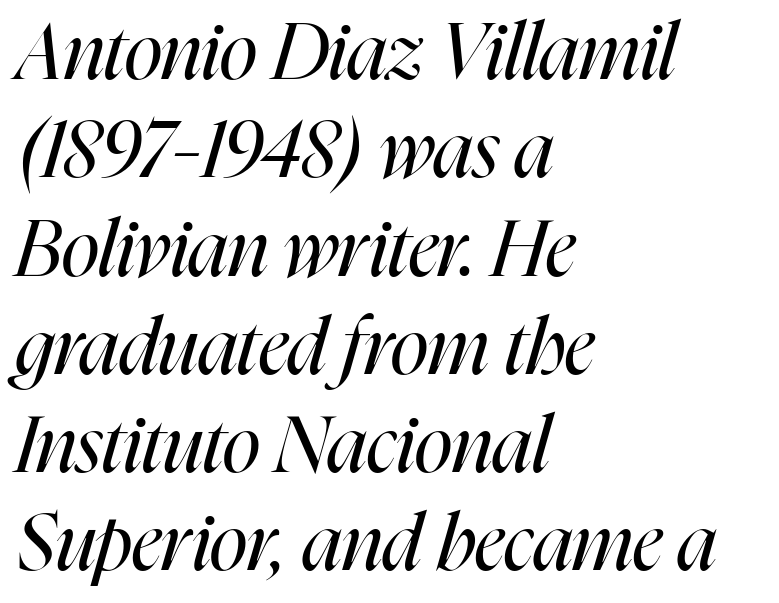
{"italic": "yes", "lean": "right", "slant_degrees": 16, "bold": "no", "weight": "regular", "width": "condensed", "stroke_contrast": "high", "x_height": "medium", "monospaced": "no", "underline": "no", "align": "left", "line_spacing": "normal", "line_spacing_ratio": 1.26, "letter_spacing": "normal", "letter_spacing_em": 0.0, "glyph_px": 78}
